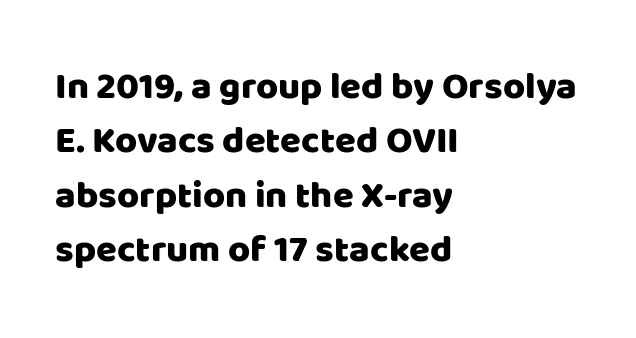
The text was rendered using a sans face with plain stroke endings. The rows are spaced the way most documents space them. Words float on clear page, feet unadorned. A classic flush-left, rag-right setting is used for this passage.
